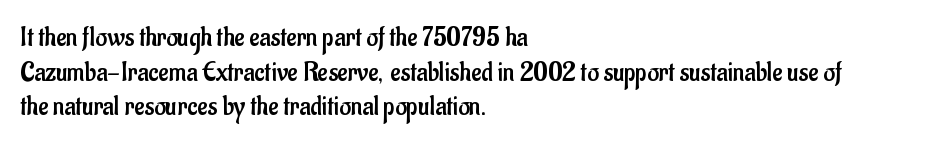
Tracking here is standard; glyphs follow each other at the usual distance. Here the designer chose a conventional face with non-uniform glyph widths. Letterform terminals end flat and unadorned throughout the passage. If you drew a ruler down the left edge, every line would touch it. Posture: straight, roman, zero tilt.
